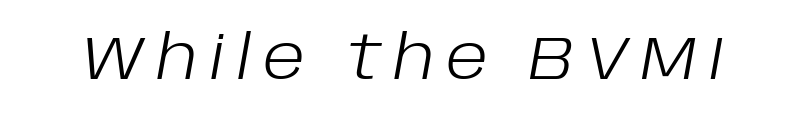
Q: Is the text bold? A: No.
Q: Is the text italic (slanted)? A: Yes, it leans right by about 10 degrees.
Q: Is the text underlined? A: No.
Q: Width (condensed, normal, or wide)? A: Normal.
Q: Stroke contrast? A: Low.
Q: x-height? A: Large.
Q: Monospaced? A: No.
